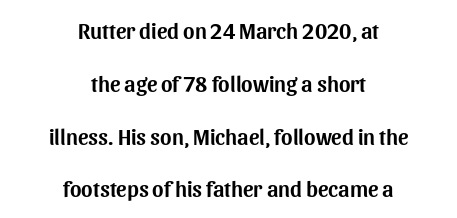
{"italic": "no", "underline": "no", "align": "center", "line_spacing": "loose", "line_spacing_ratio": 2.4, "letter_spacing": "normal", "letter_spacing_em": 0.0, "glyph_px": 22}
